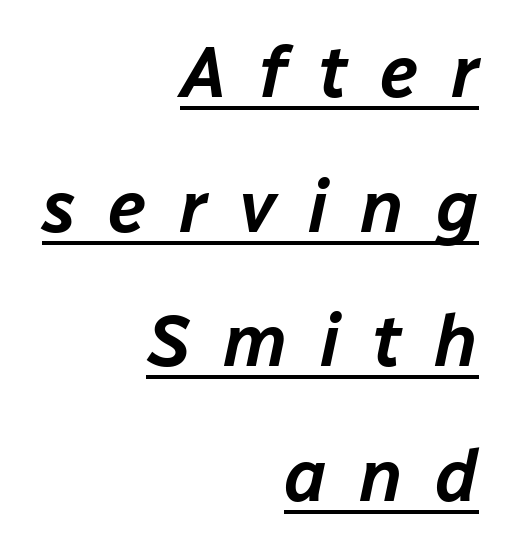
It's the slanting kind of type. The ragged edge is on the left, which tells us the setting is flush right. Note the varied advance widths — an 'i' is clearly narrower than an 'm'. The tracking jumps out immediately: characters are airy and widely separated.
